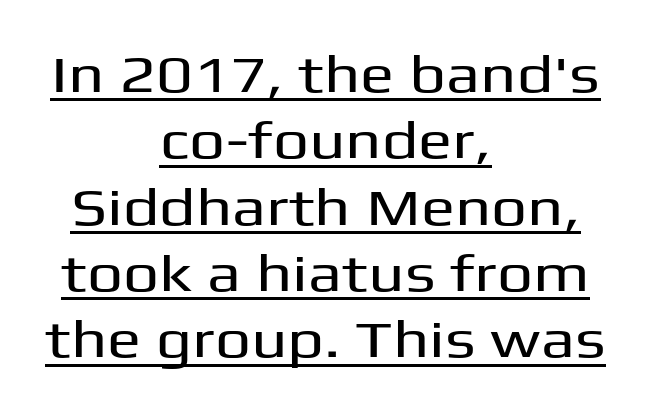
The words here are underlined. How are the letters spaced? Ordinarily, with no added tracking. This rendering employs a face without finishing strokes, i.e., a sans-serif. The typography opts for an upright posture over an oblique one. How would I describe the line gaps? Plain and ordinary.
